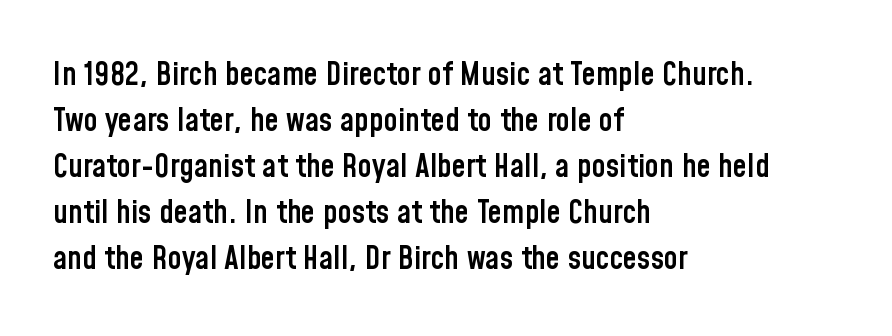
Q: Is the text bold? A: Semi-bold.
Q: Is the text italic (slanted)? A: No, it is upright.
Q: Is the typeface a serif or a sans-serif typeface? A: Sans-serif.
Q: Is the text underlined? A: No.
Q: How is the paragraph aligned? A: Left-aligned.
Q: Is the spacing between letters normal or unusually wide? A: Normal.
Q: Is the spacing between lines tight, normal or loose? A: Normal.
Q: Width (condensed, normal, or wide)? A: Condensed.
Q: Stroke contrast? A: Low.
Q: x-height? A: Medium.
Q: Monospaced? A: No.
